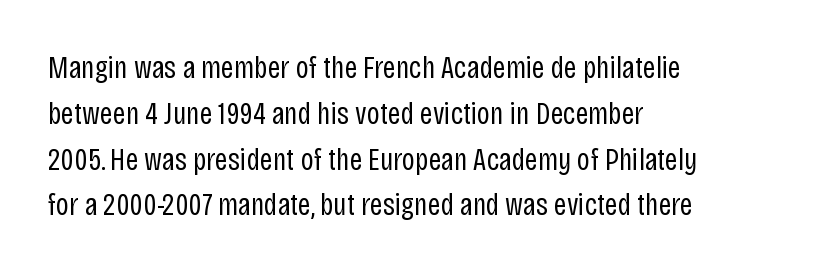
The image shows 32 px regular-weight, condensed sans-serif type, upright; set left-aligned, normal line spacing (1.43x), normal letter spacing, not underlined; low stroke contrast and a large x-height.
